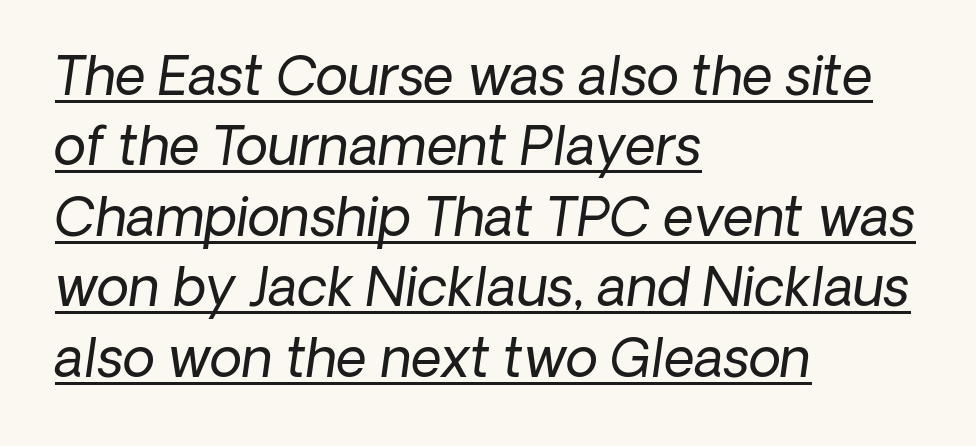
Q: Is the text bold? A: No.
Q: Is the text italic (slanted)? A: Yes, it leans right by about 8 degrees.
Q: Is the text underlined? A: Yes.
Q: How is the paragraph aligned? A: Left-aligned.
Q: Is the spacing between letters normal or unusually wide? A: Normal.
Q: Is the spacing between lines tight, normal or loose? A: Normal.
Q: Width (condensed, normal, or wide)? A: Normal.
Q: Stroke contrast? A: Low.
Q: x-height? A: Medium.
Q: Monospaced? A: No.
